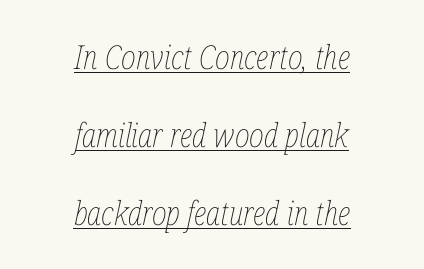
Stems and bowls with no extra thickness — not bold. Loosely led — the rows are spread out. Like a heading marked for emphasis, these lines bear an underscore. Quick note: italic.
